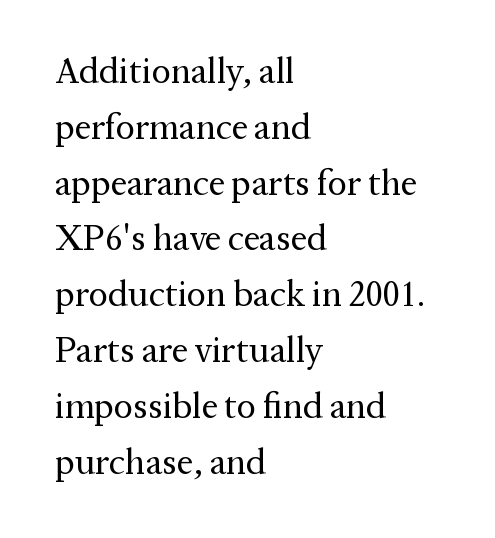
Q: Is the text bold? A: No.
Q: Is the text italic (slanted)? A: No, it is upright.
Q: Is the typeface a serif or a sans-serif typeface? A: Serif.
Q: Is the text underlined? A: No.
Q: How is the paragraph aligned? A: Left-aligned.
Q: Is the spacing between letters normal or unusually wide? A: Normal.
Q: Is the spacing between lines tight, normal or loose? A: Normal.
Q: Width (condensed, normal, or wide)? A: Normal.
Q: Stroke contrast? A: Medium.
Q: x-height? A: Medium.
Q: Monospaced? A: No.
